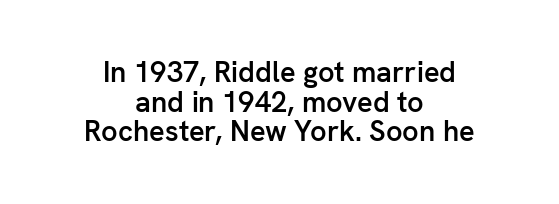
The passage is arranged like a title page — every line centered. Vertical spacing — tight. Note the varied advance widths — an 'i' is clearly narrower than an 'm'. The characters display no serif detailing; their extremities are plain.
